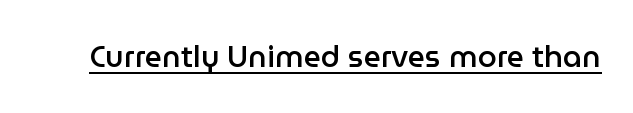
{"serif": "no", "italic": "no", "bold": "semi", "weight": "semibold", "width": "normal", "stroke_contrast": "low", "x_height": "medium", "monospaced": "no", "underline": "yes", "letter_spacing": "normal", "letter_spacing_em": 0.0, "glyph_px": 30}
